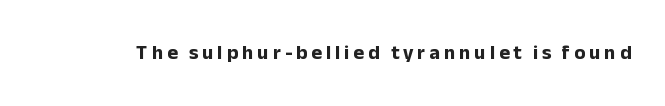
Q: Is the text bold? A: Yes.
Q: Is the text italic (slanted)? A: No, it is upright.
Q: Is the text underlined? A: No.
Q: Is the spacing between letters normal or unusually wide? A: Unusually wide.
